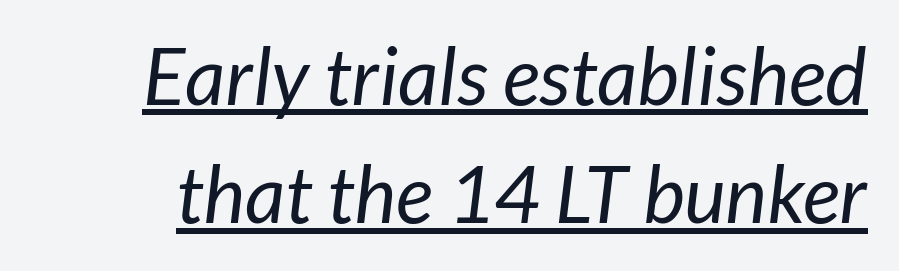
The rendering uses natural spacing where letterforms have individual widths. Students, observe: this is what conventionally led text looks like. No extra tracking has been applied to these lines. Type style note: lacks serifs. The font is comparable to plain body text, perhaps lighter.
